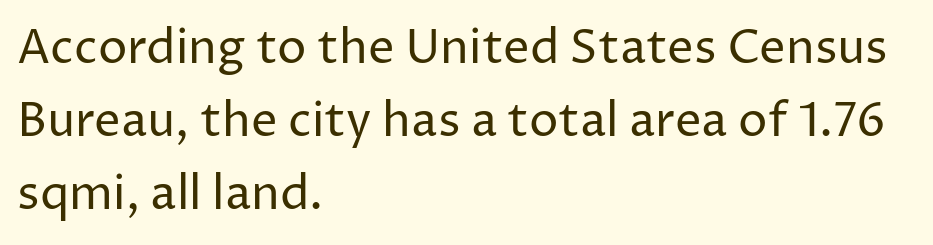
{"serif": "no", "italic": "no", "bold": "no", "weight": "regular", "width": "normal", "stroke_contrast": "low", "x_height": "medium", "monospaced": "no", "underline": "no", "align": "left", "line_spacing": "normal", "line_spacing_ratio": 1.55, "letter_spacing": "normal", "letter_spacing_em": 0.0, "glyph_px": 47}
